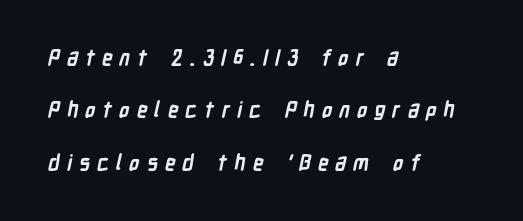
Q: Is the text bold? A: Yes.
Q: Is the text underlined? A: No.
Q: How is the paragraph aligned? A: Left-aligned.
Q: Is the spacing between letters normal or unusually wide? A: Unusually wide.
Q: Is the spacing between lines tight, normal or loose? A: Loose.
